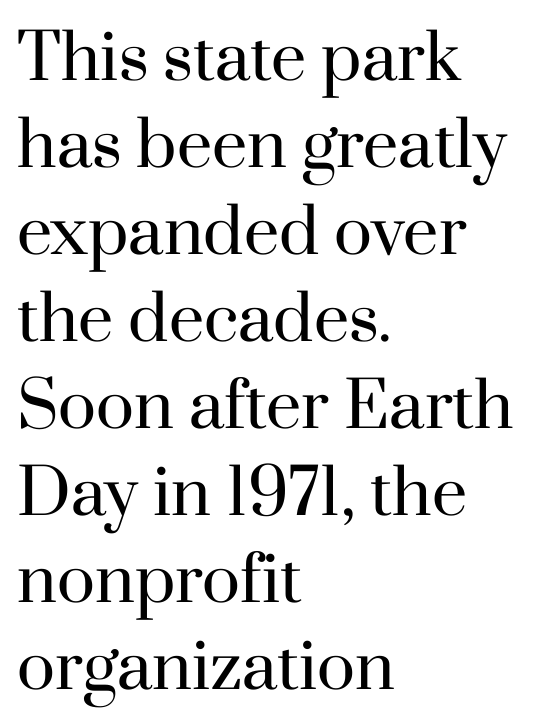
Q: Is the text bold? A: No.
Q: Is the text italic (slanted)? A: No, it is upright.
Q: Is the typeface a serif or a sans-serif typeface? A: Serif.
Q: Is the text underlined? A: No.
Q: How is the paragraph aligned? A: Left-aligned.
Q: Is the spacing between letters normal or unusually wide? A: Normal.
Q: Is the spacing between lines tight, normal or loose? A: Normal.
Q: Width (condensed, normal, or wide)? A: Normal.
Q: Stroke contrast? A: High.
Q: x-height? A: Small.
Q: Monospaced? A: No.
